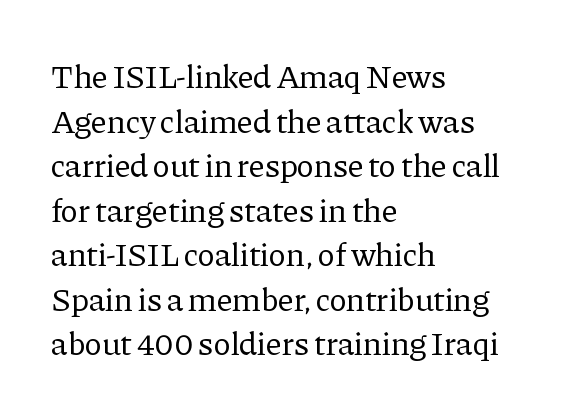
{"serif": "yes", "italic": "no", "bold": "no", "weight": "regular", "width": "normal", "stroke_contrast": "low", "x_height": "medium", "monospaced": "no", "underline": "no", "align": "left", "line_spacing": "normal", "line_spacing_ratio": 1.35, "letter_spacing": "normal", "letter_spacing_em": 0.0, "glyph_px": 33}
